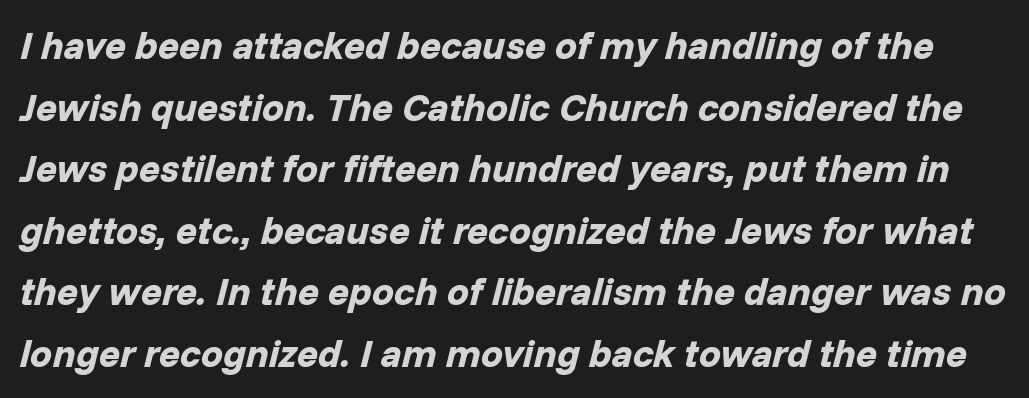
Each row of text sits above clean, open space. Characters are canted at an angle relative to the baseline's perpendicular. The rendering uses natural spacing where letterforms have individual widths. Baseline-to-baseline distance is the conventional proportion of letter height. How heavy is the stroke? Heavy — this is a bold.
